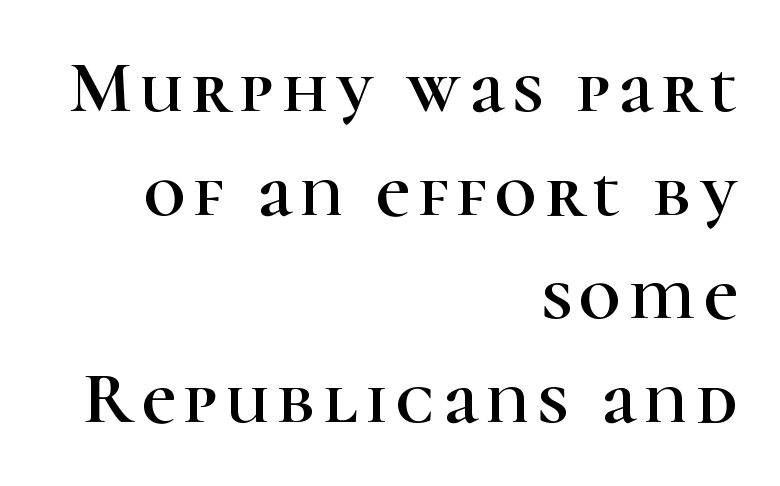
{"serif": "yes", "italic": "no", "width": "normal", "stroke_contrast": "high", "x_height": "medium", "monospaced": "no", "underline": "no", "align": "right", "line_spacing": "normal", "line_spacing_ratio": 1.42, "glyph_px": 73}
